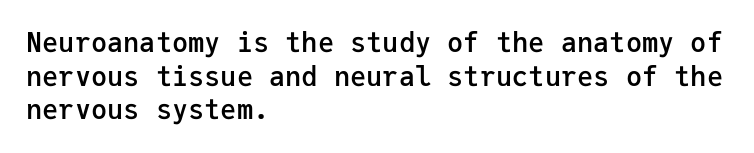
{"italic": "no", "bold": "semi", "underline": "no", "align": "left", "line_spacing": "normal", "line_spacing_ratio": 1.25, "letter_spacing": "normal", "letter_spacing_em": 0.0, "glyph_px": 27}
